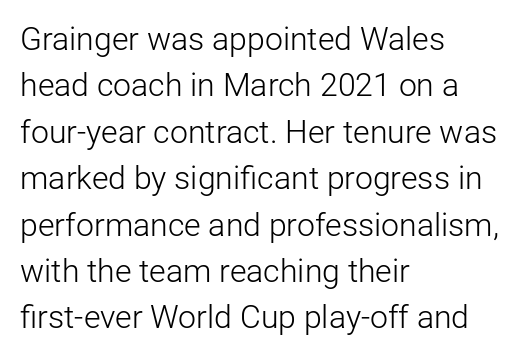
Vertical spacing — default. Each word holds together tightly as a unit, with standard inter-letter gaps. These lines are rendered in a variable-pitch font. Which margin do the lines hug? The left one — the right edge is uneven. Ink coverage per letter is moderate at most.
